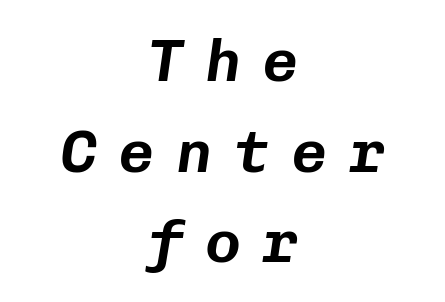
Layout note: lines centered. If you drew a line through each stem, it would be angled. Students, note that the glyphs here are deliberately spaced far apart. Is there much room between lines? A standard amount, neither cramped nor airy.
